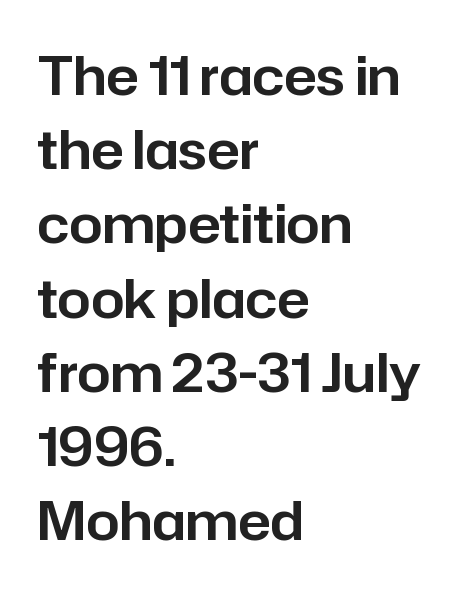
{"serif": "no", "italic": "no", "width": "normal", "stroke_contrast": "low", "x_height": "medium", "monospaced": "no", "underline": "no", "align": "left", "line_spacing": "normal", "line_spacing_ratio": 1.4, "letter_spacing": "normal", "letter_spacing_em": 0.0, "glyph_px": 53}
